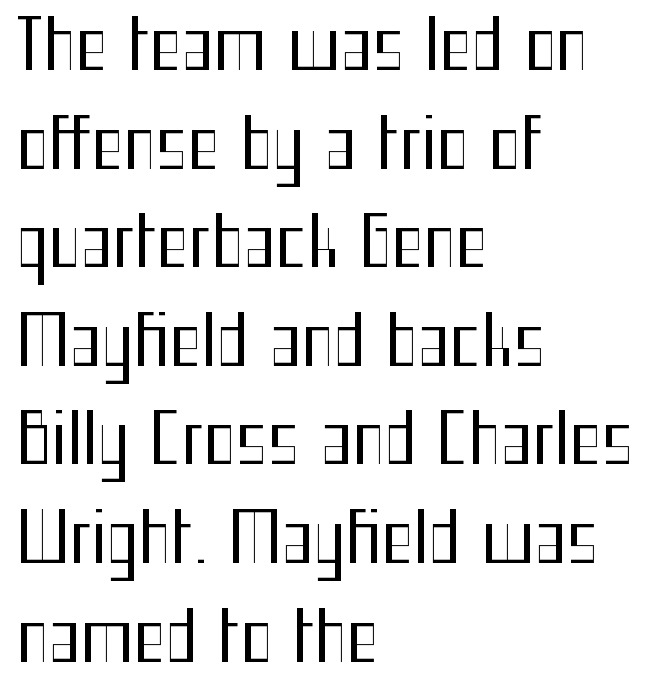
{"serif": "no", "italic": "no", "bold": "no", "weight": "regular", "width": "condensed", "stroke_contrast": "medium", "x_height": "medium", "monospaced": "no", "underline": "no", "align": "left", "line_spacing": "normal", "line_spacing_ratio": 1.45, "letter_spacing": "normal", "letter_spacing_em": 0.0, "glyph_px": 68}
